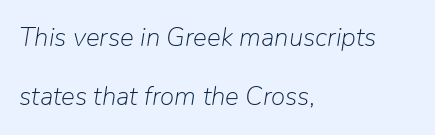
{"italic": "yes", "lean": "right", "slant_degrees": 9, "bold": "no", "underline": "no", "align": "left", "line_spacing": "loose", "line_spacing_ratio": 2.28, "letter_spacing": "normal", "letter_spacing_em": 0.0, "glyph_px": 26}
